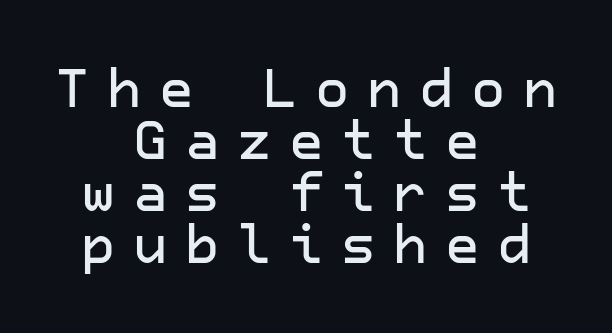
Q: Is the text italic (slanted)? A: No, it is upright.
Q: Is the typeface a serif or a sans-serif typeface? A: Sans-serif.
Q: Is the text underlined? A: No.
Q: How is the paragraph aligned? A: Centered.
Q: Is the spacing between letters normal or unusually wide? A: Unusually wide.
Q: Is the spacing between lines tight, normal or loose? A: Tight.
Q: Width (condensed, normal, or wide)? A: Normal.
Q: Stroke contrast? A: Low.
Q: x-height? A: Medium.
